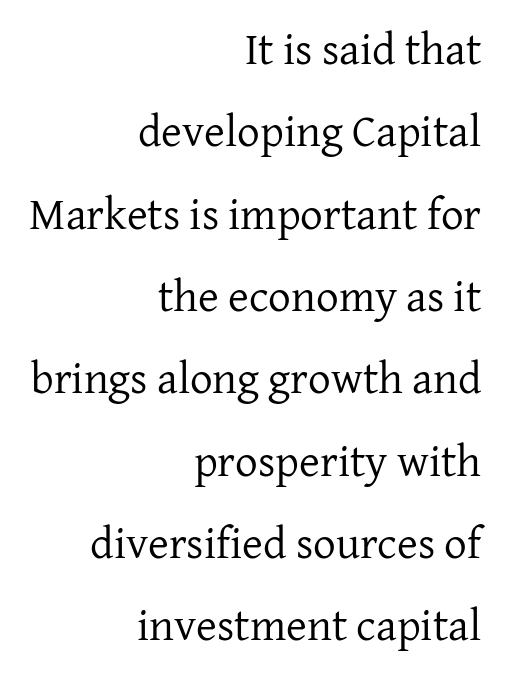
{"serif": "yes", "italic": "no", "bold": "no", "weight": "regular", "width": "normal", "stroke_contrast": "low", "x_height": "medium", "monospaced": "no", "underline": "no", "align": "right", "line_spacing_ratio": 1.83, "letter_spacing": "normal", "letter_spacing_em": 0.0, "glyph_px": 45}
